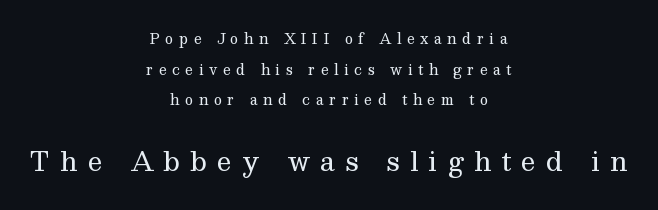
The image shows 26 px text type, upright; set centered, loose line spacing (2.18x), unusually wide letter spacing (+0.39 em), not underlined; the second (bottom) block is 1.86x larger.
